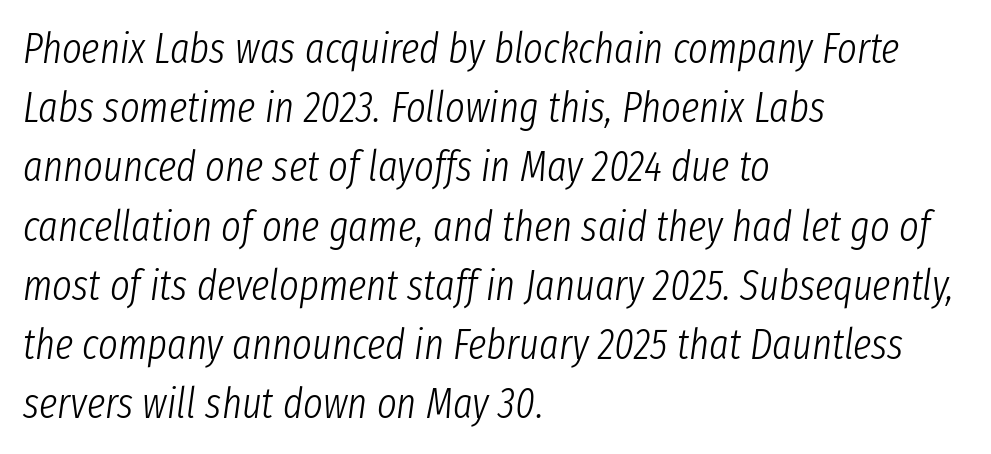
{"italic": "yes", "lean": "right", "slant_degrees": 8, "bold": "no", "weight": "light", "width": "condensed", "stroke_contrast": "low", "x_height": "medium", "monospaced": "no", "underline": "no", "align": "left", "line_spacing": "normal", "line_spacing_ratio": 1.41, "letter_spacing": "normal", "letter_spacing_em": 0.0, "glyph_px": 42}
